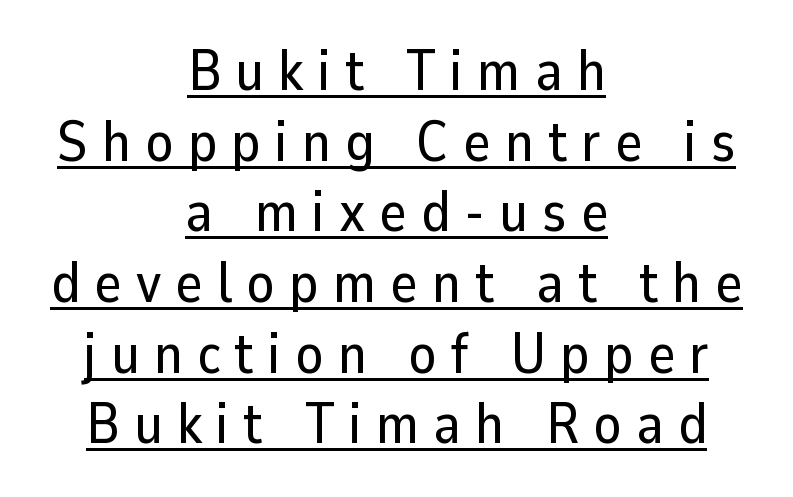
The image shows 57 px sans-serif type, upright; set centered, line spacing 1.24x, unusually wide letter spacing (+0.25 em), underlined; low stroke contrast and a medium x-height.
